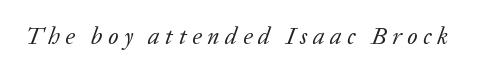
{"italic": "yes", "lean": "right", "slant_degrees": 20, "bold": "no", "underline": "no", "letter_spacing": "wide", "letter_spacing_em": 0.23, "glyph_px": 24}
